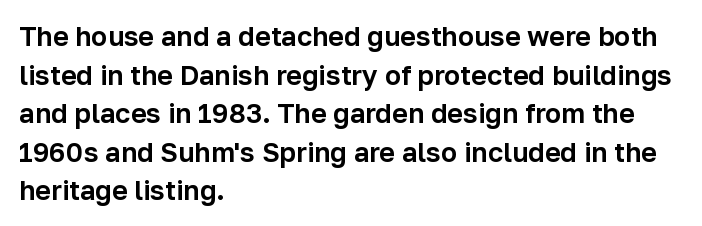
{"italic": "no", "underline": "no", "align": "left", "line_spacing": "normal", "line_spacing_ratio": 1.43, "letter_spacing": "normal", "letter_spacing_em": 0.0, "glyph_px": 27}
